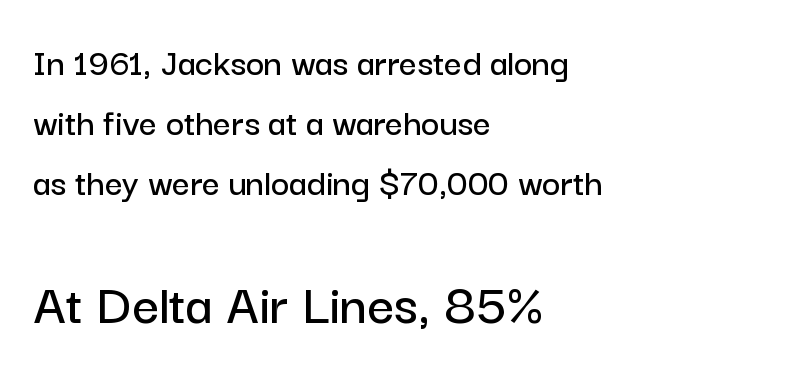
Q: Is the text italic (slanted)? A: No, it is upright.
Q: Is the typeface a serif or a sans-serif typeface? A: Sans-serif.
Q: Is the text underlined? A: No.
Q: How is the paragraph aligned? A: Left-aligned.
Q: Is the spacing between letters normal or unusually wide? A: Normal.
Q: Is the spacing between lines tight, normal or loose? A: Normal.
Q: Which block of text is set in a larger size, the first (top) or the second (bottom)? A: The second (bottom) one.
Q: Width (condensed, normal, or wide)? A: Normal.
Q: Stroke contrast? A: Low.
Q: x-height? A: Medium.
Q: Monospaced? A: No.
